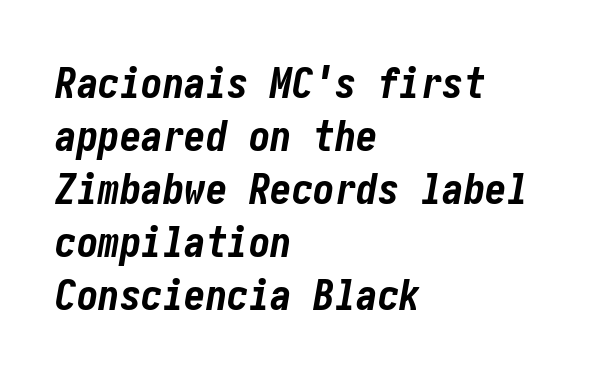
Compared with typical body copy, the letter spacing here is the same. The glyphs are unaccompanied by any horizontal stroke below them. Left-aligned paragraph, ragged on the right. Weight: bold.
